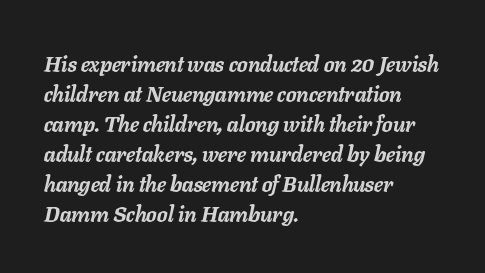
Q: Is the text bold? A: Yes.
Q: Is the text italic (slanted)? A: Yes, it leans right by about 11 degrees.
Q: Is the text underlined? A: No.
Q: How is the paragraph aligned? A: Left-aligned.
Q: Is the spacing between letters normal or unusually wide? A: Normal.
Q: Is the spacing between lines tight, normal or loose? A: Normal.
